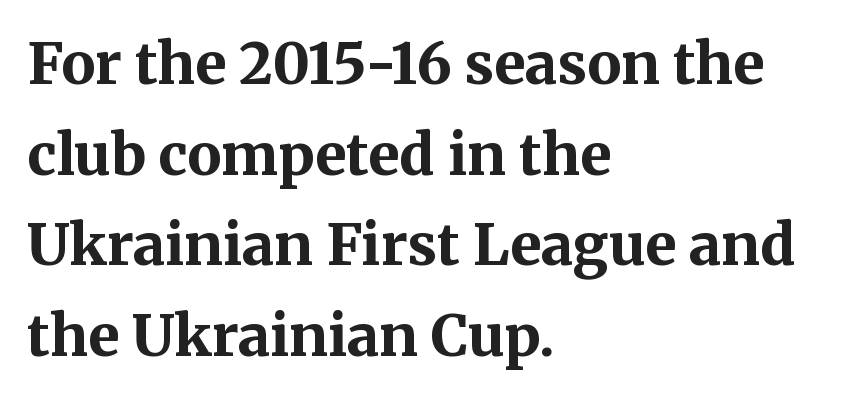
The image shows 57 px bold serif type, upright; set left-aligned, normal line spacing (1.59x), normal letter spacing, not underlined; medium stroke contrast and a medium x-height.
